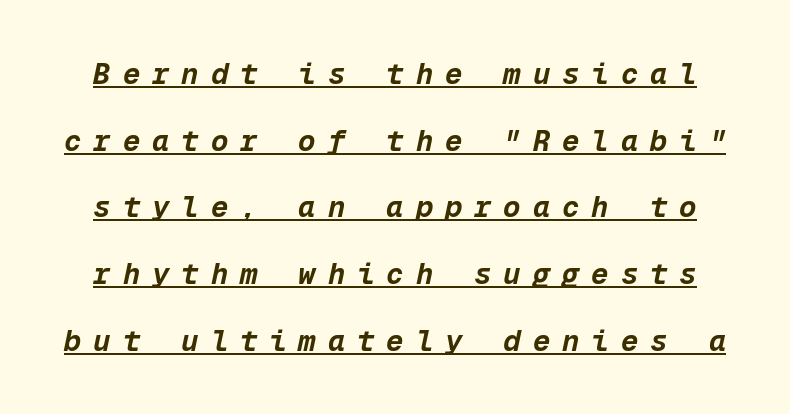
The image shows 29 px bold type, italic (leaning right), monospaced; set loose line spacing (2.3x), unusually wide letter spacing (+0.41 em), underlined; low stroke contrast and a medium x-height.
